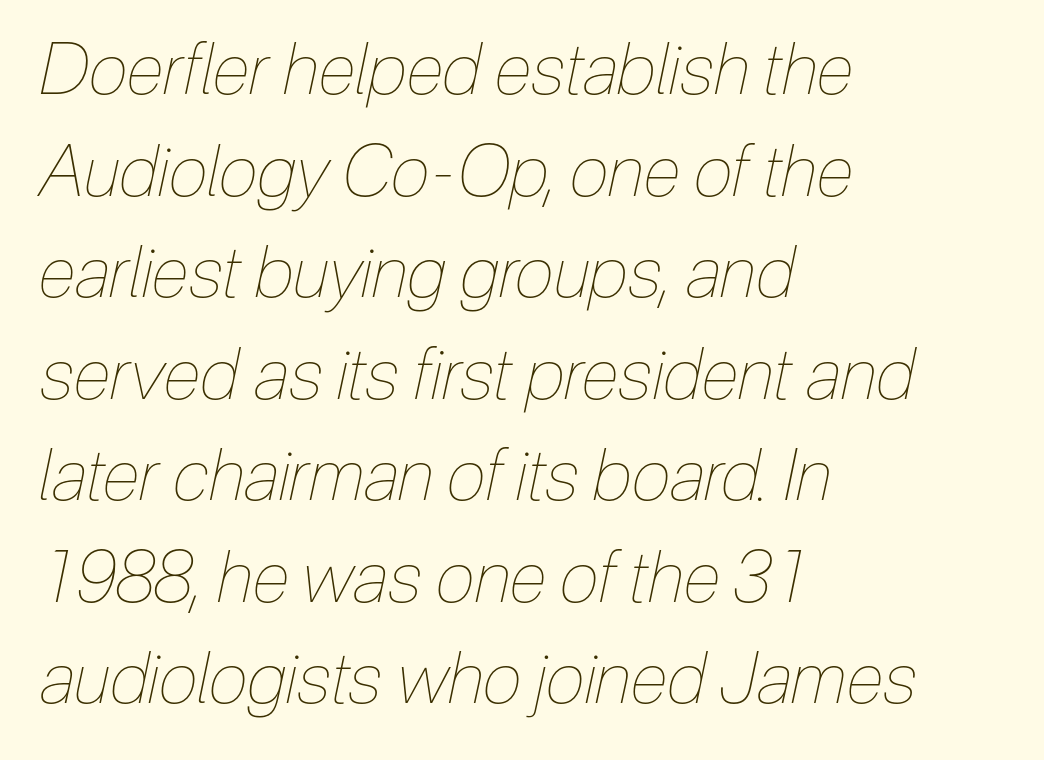
Q: Is the text bold? A: No.
Q: Is the text italic (slanted)? A: Yes, it leans right by about 12 degrees.
Q: Is the text underlined? A: No.
Q: How is the paragraph aligned? A: Left-aligned.
Q: Is the spacing between letters normal or unusually wide? A: Normal.
Q: Is the spacing between lines tight, normal or loose? A: Normal.
Q: Width (condensed, normal, or wide)? A: Condensed.
Q: Stroke contrast? A: Low.
Q: x-height? A: Medium.
Q: Monospaced? A: No.
